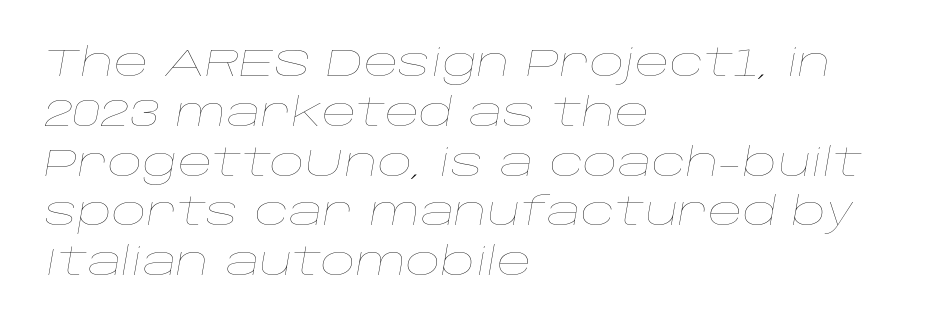
The face used here is proportionally spaced, like ordinary book or web type. Underline: absent. What stands out about the letter spacing? Nothing — it is the standard amount. Baseline-to-baseline distance is the conventional proportion of letter height. Posture: slanted. Every row of glyphs begins at an identical x-position on the left.
